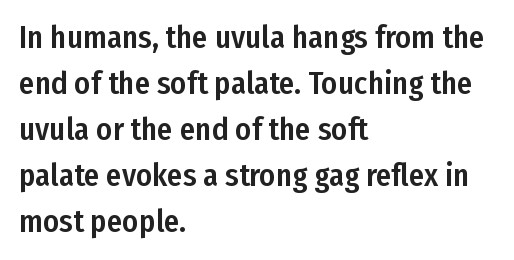
The image shows 31 px condensed sans-serif type, upright; set left-aligned, normal line spacing (1.48x), normal letter spacing, not underlined; low stroke contrast and a medium x-height.
